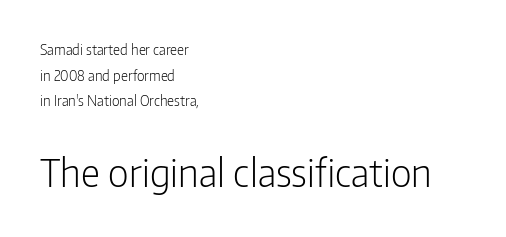
{"serif": "no", "italic": "no", "bold": "no", "weight": "light", "width": "condensed", "stroke_contrast": "low", "x_height": "medium", "monospaced": "no", "underline": "no", "align": "left", "line_spacing_ratio": 1.83, "letter_spacing": "normal", "letter_spacing_em": 0.0, "larger_block": "second", "size_ratio": 2.71, "glyph_px": 38}
